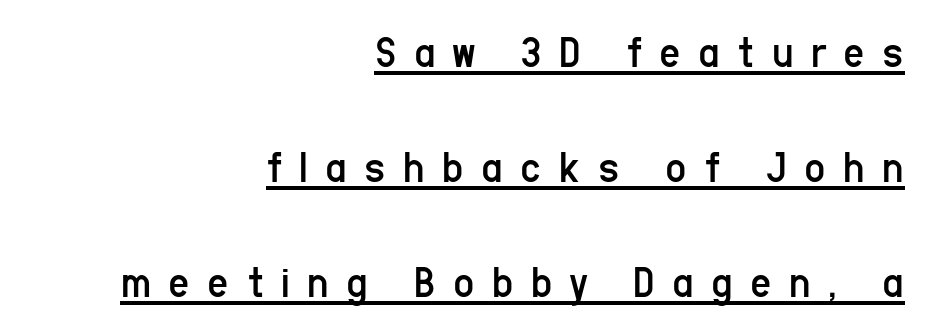
Quick note: underline on. Check where the strokes stop: nothing finishes them off — pure sans. This sample uses expanded letter spacing, leaving extra air between glyphs. All the whitespace from short lines collects on the left.
